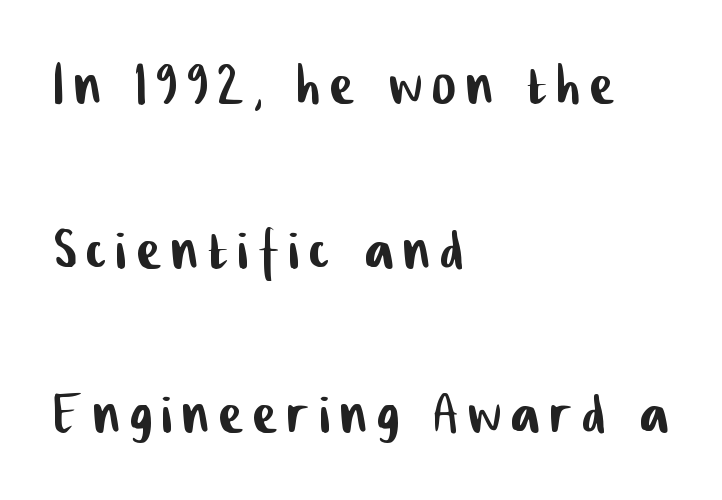
Q: Is the typeface a serif or a sans-serif typeface? A: Sans-serif.
Q: Is the text underlined? A: No.
Q: How is the paragraph aligned? A: Left-aligned.
Q: Is the spacing between lines tight, normal or loose? A: Loose.
Q: Width (condensed, normal, or wide)? A: Condensed.
Q: Stroke contrast? A: Low.
Q: x-height? A: Medium.
Q: Monospaced? A: No.
